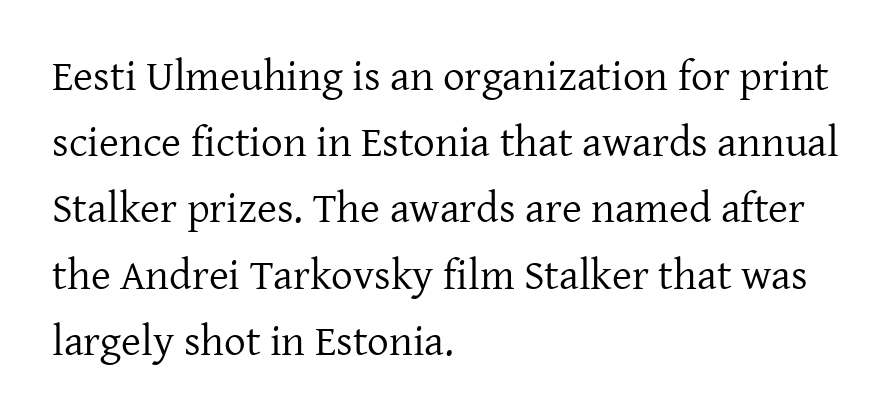
{"serif": "yes", "italic": "no", "bold": "no", "weight": "regular", "width": "normal", "stroke_contrast": "low", "x_height": "medium", "monospaced": "no", "underline": "no", "align": "left", "line_spacing": "normal", "line_spacing_ratio": 1.54, "letter_spacing": "normal", "letter_spacing_em": 0.0, "glyph_px": 43}
